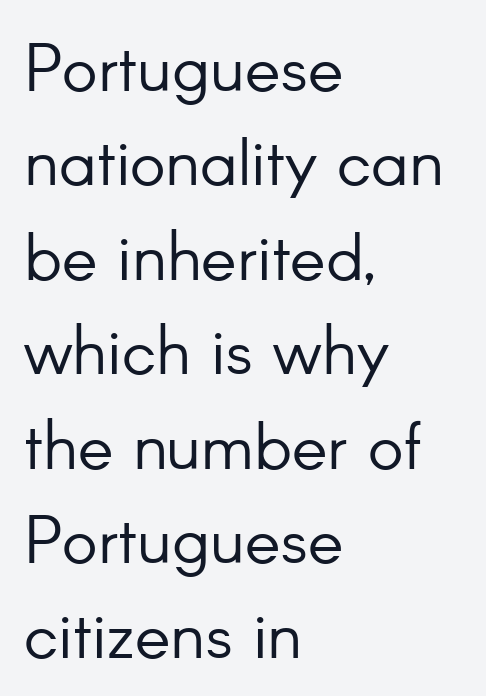
Q: Is the text bold? A: No.
Q: Is the text italic (slanted)? A: No, it is upright.
Q: Is the typeface a serif or a sans-serif typeface? A: Sans-serif.
Q: Is the text underlined? A: No.
Q: How is the paragraph aligned? A: Left-aligned.
Q: Is the spacing between letters normal or unusually wide? A: Normal.
Q: Is the spacing between lines tight, normal or loose? A: Normal.
Q: Width (condensed, normal, or wide)? A: Normal.
Q: Stroke contrast? A: Low.
Q: x-height? A: Small.
Q: Monospaced? A: No.
